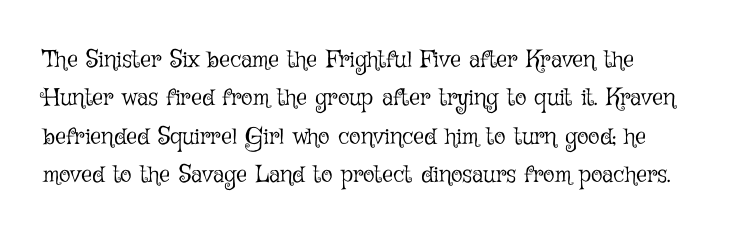
{"italic": "no", "bold": "no", "underline": "no", "align": "left", "line_spacing": "normal", "line_spacing_ratio": 1.6, "letter_spacing": "normal", "letter_spacing_em": 0.0, "glyph_px": 24}
